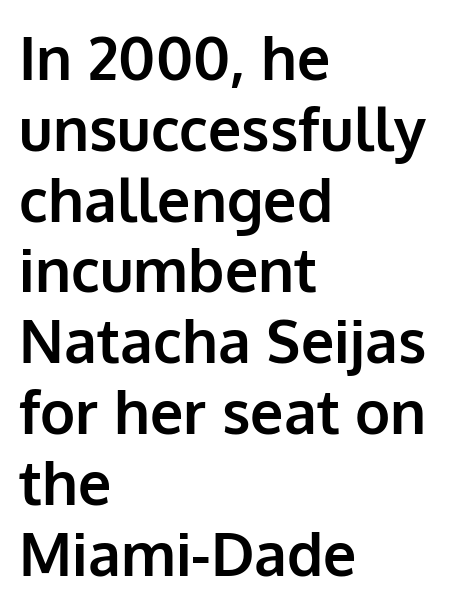
A typesetter would call this proportional, since set widths differ per character. Here the glyphs are tracked normally, forming tight word shapes. Tall strokes in this sample are plumb rather than angled. The compositor pushed each line to the left boundary. The text was rendered using a sans face with plain stroke endings. Each row of text sits above clean, open space.
